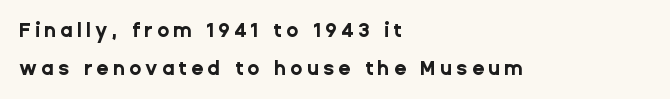
{"italic": "no", "bold": "yes", "underline": "no", "align": "left", "line_spacing": "loose", "line_spacing_ratio": 1.92, "letter_spacing": "wide", "letter_spacing_em": 0.2, "glyph_px": 20}
